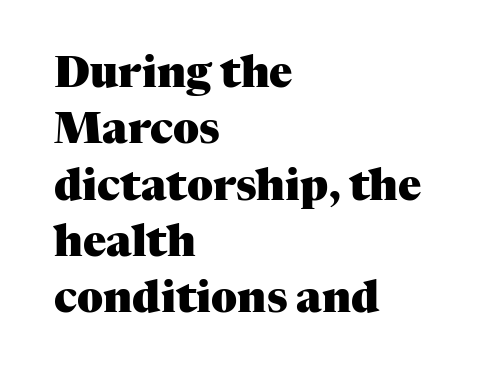
{"serif": "yes", "italic": "no", "bold": "yes", "weight": "heavy", "width": "normal", "stroke_contrast": "medium", "x_height": "medium", "monospaced": "no", "underline": "no", "align": "left", "line_spacing": "normal", "line_spacing_ratio": 1.31, "letter_spacing": "normal", "letter_spacing_em": 0.0, "glyph_px": 43}
